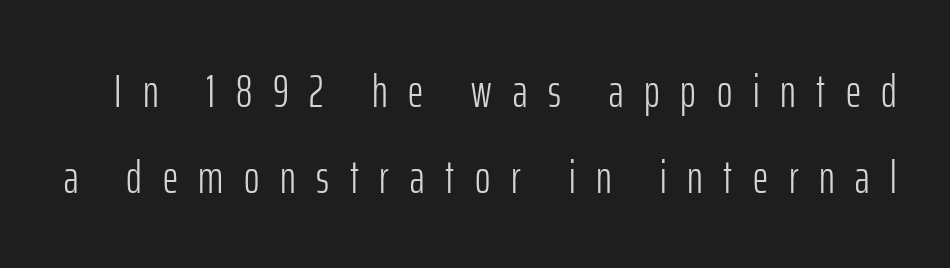
{"serif": "no", "italic": "no", "bold": "no", "weight": "light", "width": "condensed", "stroke_contrast": "low", "x_height": "medium", "monospaced": "no", "underline": "no", "line_spacing_ratio": 1.84, "letter_spacing": "wide", "letter_spacing_em": 0.44, "glyph_px": 47}
